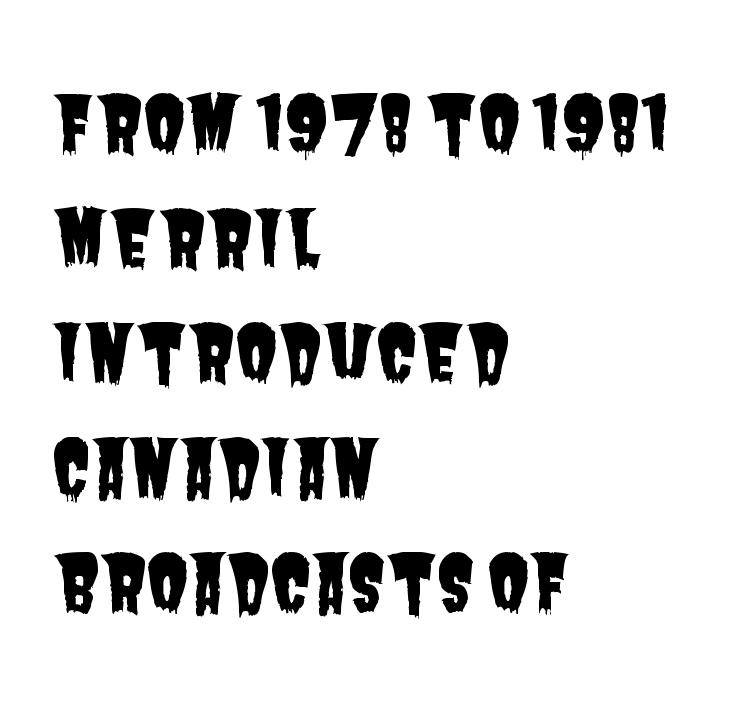
Q: Is the typeface a serif or a sans-serif typeface? A: Sans-serif.
Q: Is the text underlined? A: No.
Q: How is the paragraph aligned? A: Left-aligned.
Q: Is the spacing between letters normal or unusually wide? A: Normal.
Q: Is the spacing between lines tight, normal or loose? A: Normal.
Q: Width (condensed, normal, or wide)? A: Condensed.
Q: Stroke contrast? A: Low.
Q: x-height? A: Large.
Q: Monospaced? A: No.
